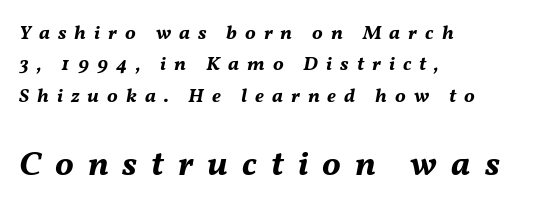
The image shows 35 px bold type, italic (leaning right); set left-aligned, normal line spacing (1.57x), unusually wide letter spacing (+0.4 em), not underlined; the second (bottom) block is 1.75x larger; medium stroke contrast and a medium x-height.
